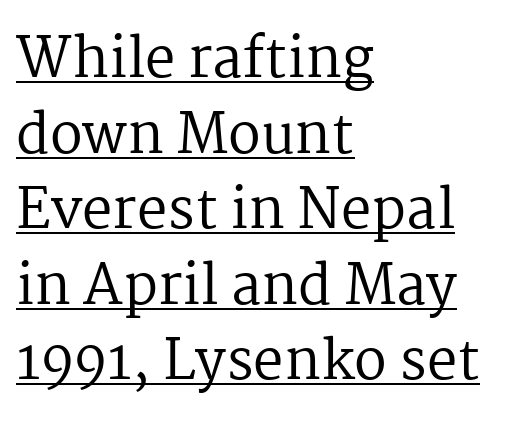
Q: Is the text bold? A: No.
Q: Is the text italic (slanted)? A: No, it is upright.
Q: Is the typeface a serif or a sans-serif typeface? A: Serif.
Q: Is the text underlined? A: Yes.
Q: How is the paragraph aligned? A: Left-aligned.
Q: Is the spacing between letters normal or unusually wide? A: Normal.
Q: Is the spacing between lines tight, normal or loose? A: Normal.
Q: Width (condensed, normal, or wide)? A: Normal.
Q: Stroke contrast? A: Medium.
Q: x-height? A: Medium.
Q: Monospaced? A: No.
